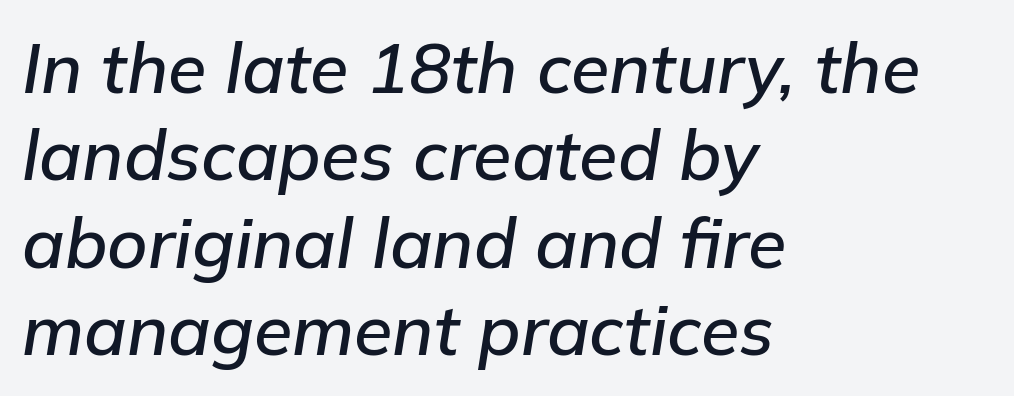
{"italic": "yes", "lean": "right", "slant_degrees": 9, "width": "normal", "stroke_contrast": "low", "x_height": "medium", "monospaced": "no", "underline": "no", "align": "left", "line_spacing": "normal", "line_spacing_ratio": 1.25, "letter_spacing": "normal", "letter_spacing_em": 0.0, "glyph_px": 70}
